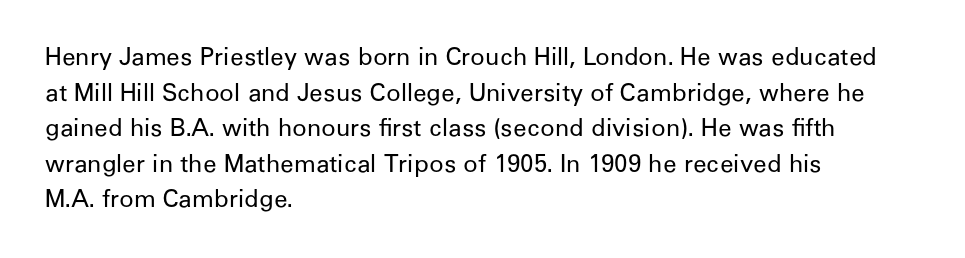
Q: Is the text bold? A: No.
Q: Is the text italic (slanted)? A: No, it is upright.
Q: Is the text underlined? A: No.
Q: How is the paragraph aligned? A: Left-aligned.
Q: Is the spacing between letters normal or unusually wide? A: Normal.
Q: Is the spacing between lines tight, normal or loose? A: Normal.
